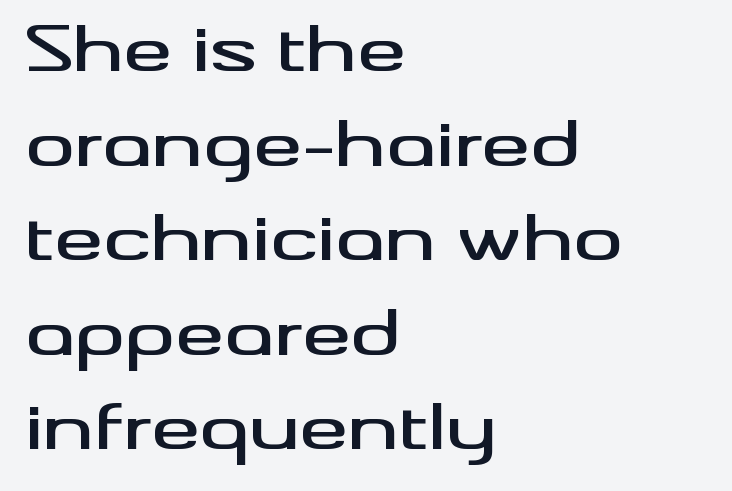
{"serif": "no", "italic": "no", "width": "wide", "stroke_contrast": "medium", "x_height": "small", "monospaced": "no", "underline": "no", "align": "left", "line_spacing": "normal", "line_spacing_ratio": 1.55, "letter_spacing": "normal", "letter_spacing_em": 0.0, "glyph_px": 61}
